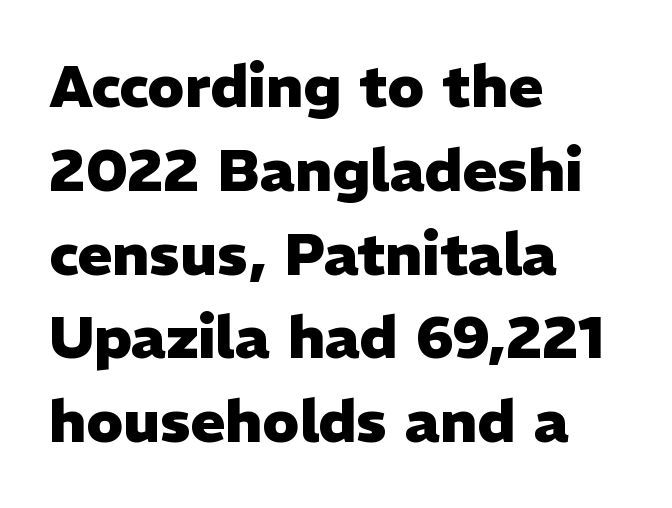
The image shows 59 px heavy sans-serif type, upright; set left-aligned, normal line spacing (1.42x), normal letter spacing, not underlined; low stroke contrast and a medium x-height.
